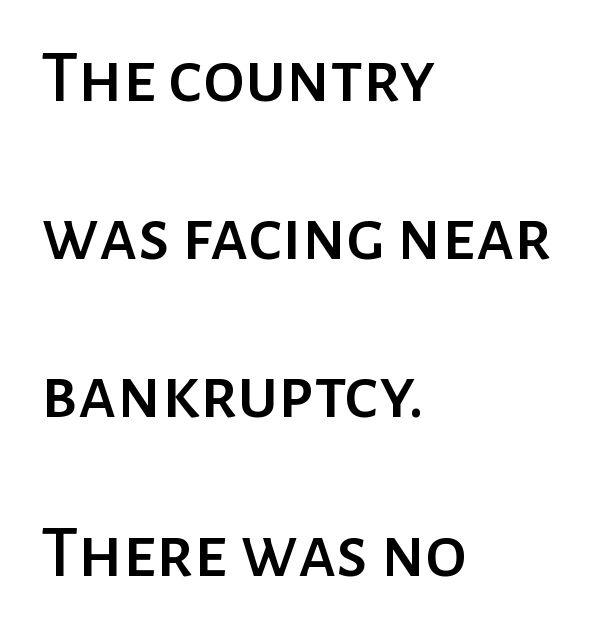
Q: Is the text italic (slanted)? A: No, it is upright.
Q: Is the typeface a serif or a sans-serif typeface? A: Sans-serif.
Q: Is the text underlined? A: No.
Q: How is the paragraph aligned? A: Left-aligned.
Q: Is the spacing between letters normal or unusually wide? A: Normal.
Q: Is the spacing between lines tight, normal or loose? A: Loose.
Q: Width (condensed, normal, or wide)? A: Normal.
Q: Stroke contrast? A: Low.
Q: x-height? A: Medium.
Q: Monospaced? A: No.
